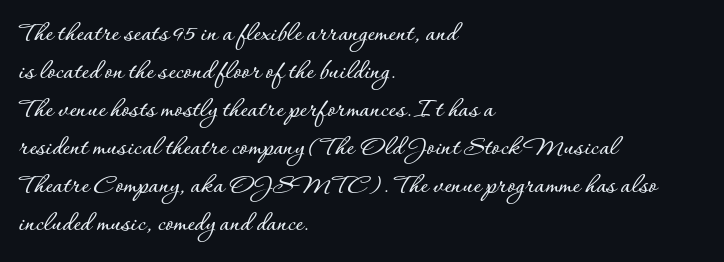
The image shows 28 px text type; set left-aligned, normal line spacing (1.36x), normal letter spacing, not underlined; low stroke contrast and a small x-height.
